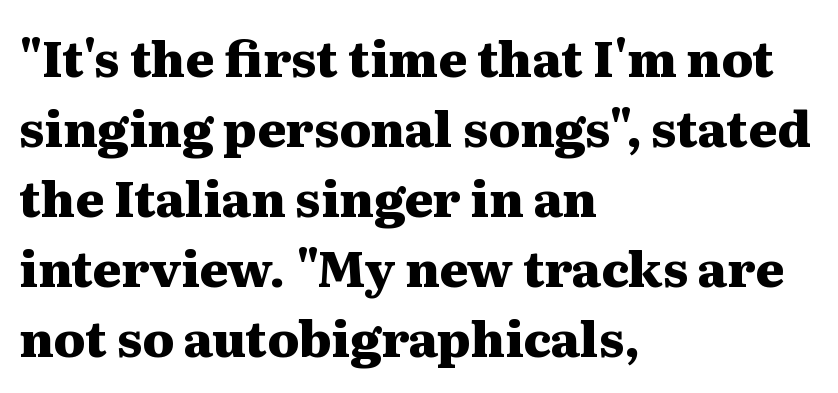
The image shows 49 px heavy, wide serif type, upright; set left-aligned, normal line spacing (1.43x), normal letter spacing, not underlined; medium stroke contrast and a medium x-height.
